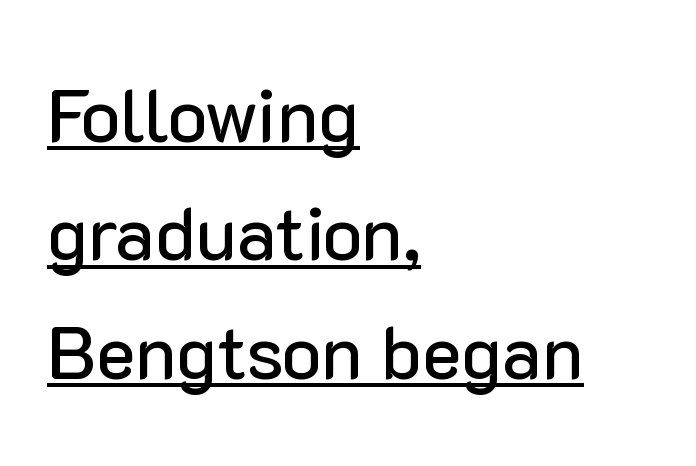
{"serif": "no", "italic": "no", "width": "normal", "stroke_contrast": "low", "x_height": "medium", "monospaced": "no", "underline": "yes", "align": "left", "line_spacing": "normal", "line_spacing_ratio": 1.6, "letter_spacing": "normal", "letter_spacing_em": 0.0, "glyph_px": 74}
